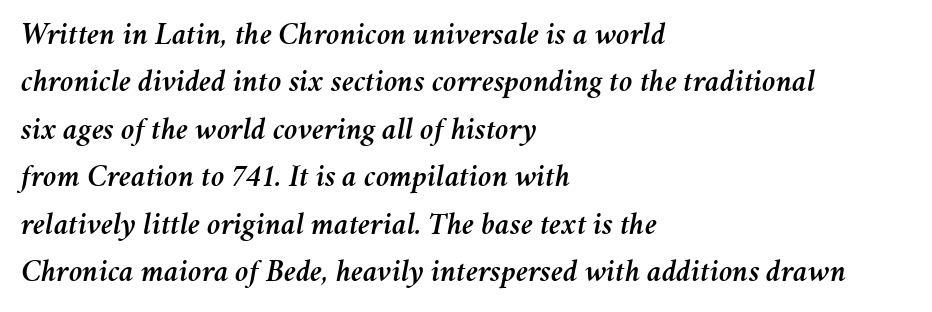
Q: Is the text italic (slanted)? A: Yes, it leans right by about 11 degrees.
Q: Is the text underlined? A: No.
Q: How is the paragraph aligned? A: Left-aligned.
Q: Is the spacing between letters normal or unusually wide? A: Normal.
Q: Is the spacing between lines tight, normal or loose? A: Normal.
Q: Width (condensed, normal, or wide)? A: Normal.
Q: Stroke contrast? A: Medium.
Q: x-height? A: Medium.
Q: Monospaced? A: No.
